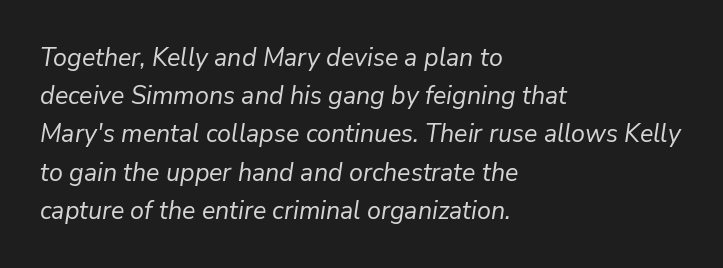
Q: Is the text bold? A: No.
Q: Is the text italic (slanted)? A: Yes, it leans right by about 9 degrees.
Q: Is the text underlined? A: No.
Q: How is the paragraph aligned? A: Left-aligned.
Q: Is the spacing between letters normal or unusually wide? A: Normal.
Q: Is the spacing between lines tight, normal or loose? A: Normal.
